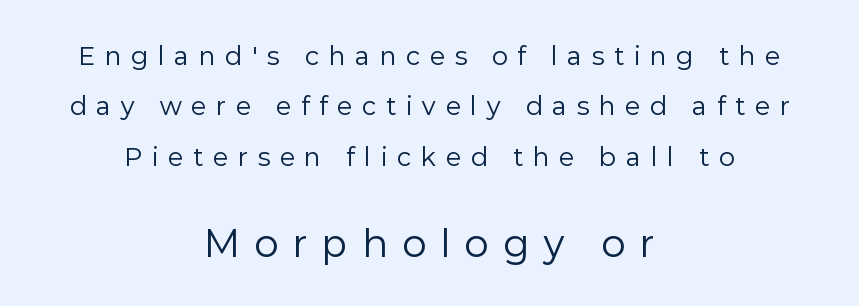
The designer went with a sans here, leaving each stem footless. When letters stand straight like this, we call the style roman or upright. Larger block? The one below; the one above is distinctly smaller. This rendering uses center alignment, leaving both contours irregular but symmetric. The space between consecutive lines is lavish. This sample has the flowing, uneven cadence of proportional lettering.
